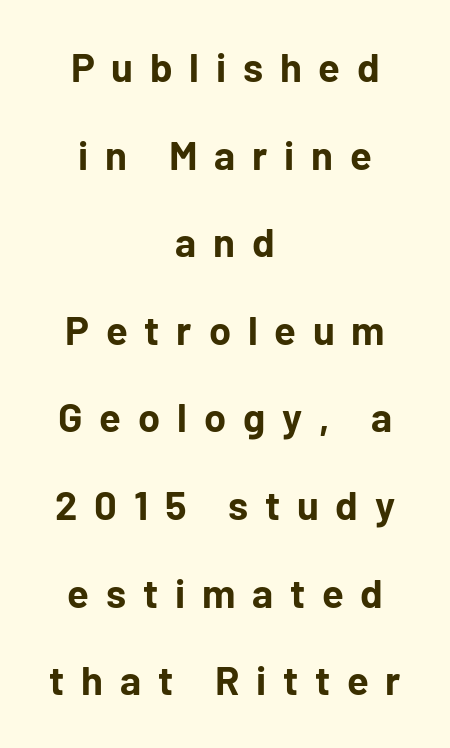
The image shows 40 px bold sans-serif type, upright; set centered, loose line spacing (2.19x), unusually wide letter spacing (+0.42 em), not underlined; low stroke contrast and a medium x-height.
